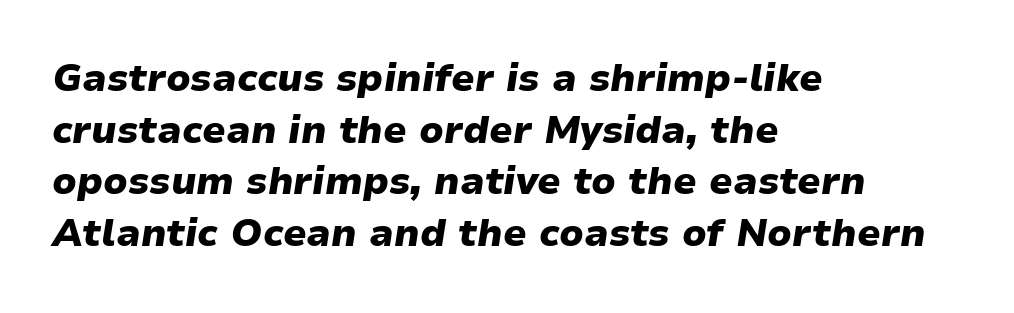
{"italic": "yes", "lean": "right", "slant_degrees": 9, "bold": "yes", "weight": "heavy", "width": "normal", "stroke_contrast": "low", "x_height": "medium", "monospaced": "no", "underline": "no", "align": "left", "line_spacing": "normal", "line_spacing_ratio": 1.36, "letter_spacing": "normal", "letter_spacing_em": 0.0, "glyph_px": 38}
